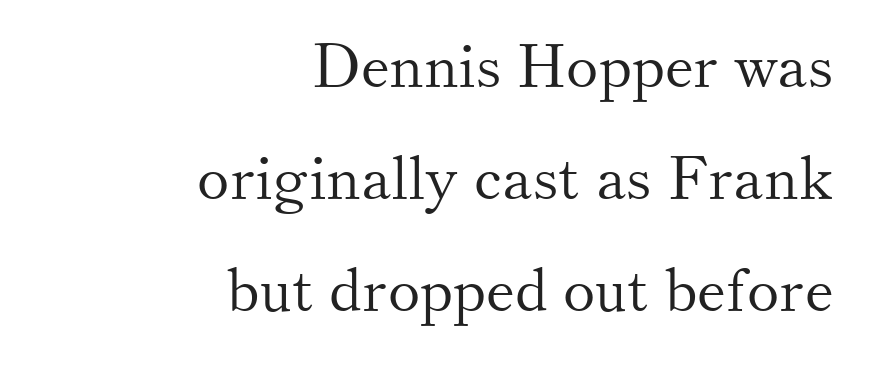
{"serif": "yes", "italic": "no", "bold": "no", "weight": "light", "width": "normal", "stroke_contrast": "medium", "x_height": "small", "monospaced": "no", "underline": "no", "align": "right", "line_spacing_ratio": 1.84, "letter_spacing": "normal", "letter_spacing_em": 0.0, "glyph_px": 61}
